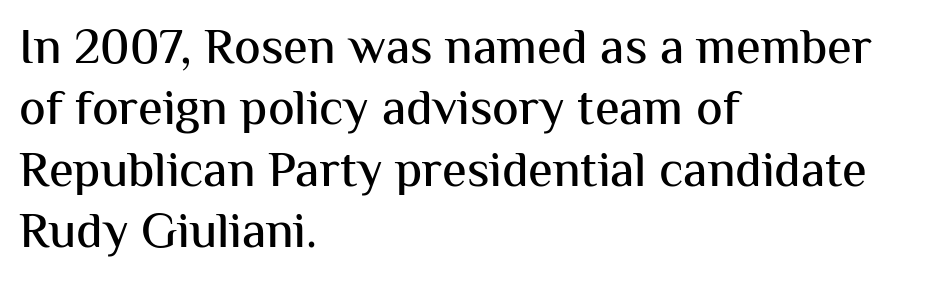
The image shows 50 px sans-serif type, upright; set left-aligned, line spacing 1.23x, normal letter spacing, not underlined; medium stroke contrast and a medium x-height.
